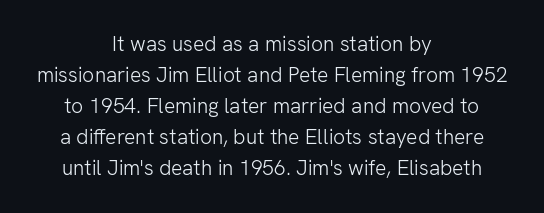
Is there much room between lines? A standard amount, neither cramped nor airy. This rendering features lettering with no underline. Caption: standard tracking, unaltered. Typeset on center — no edge is straight. Unbolded letterforms with no extra heft.
